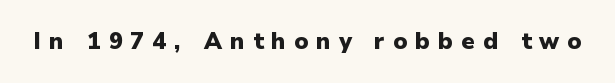
Every character sits straight up, as roman type does. Loose tracking; the words dissolve into strings of separated letters. These lines carry a lot of weight — the face is fully bold. Glance below the letters and you will spot only blank space.
